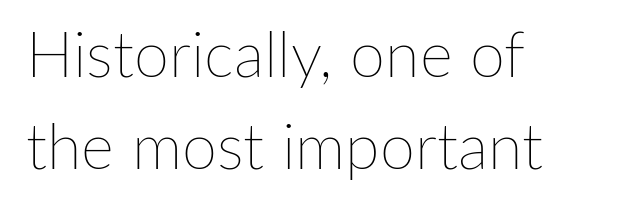
{"italic": "no", "bold": "no", "weight": "thin", "width": "normal", "stroke_contrast": "low", "x_height": "medium", "monospaced": "no", "underline": "no", "align": "left", "line_spacing": "normal", "line_spacing_ratio": 1.46, "letter_spacing": "normal", "letter_spacing_em": 0.0, "glyph_px": 63}
